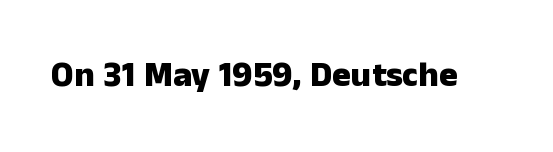
On the weight axis this lands at bold, roughly 700. A typesetter would call this proportional, since set widths differ per character. Spacing between characters is what you'd get straight out of the box. When letters stand straight like this, we call the style roman or upright. The gap between lines stays unmarked.
